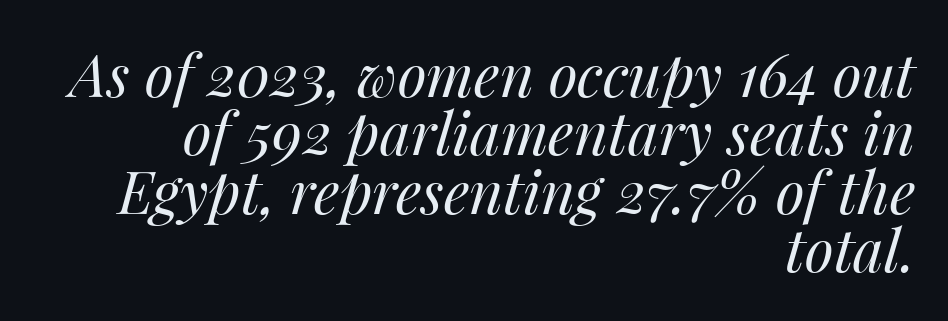
No extra tracking has been applied to these lines. The strokes are not fattened; the text isn't bold. Vertical spacing — tight. Character widths vary here, with narrow letters taking less room than wide ones.
